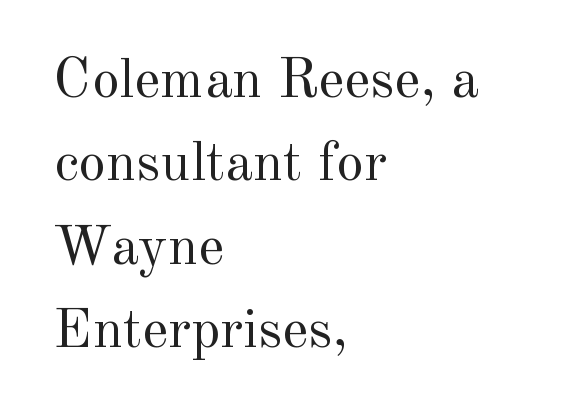
{"serif": "yes", "italic": "no", "bold": "no", "weight": "regular", "width": "normal", "x_height": "small", "monospaced": "no", "underline": "no", "align": "left", "line_spacing": "normal", "line_spacing_ratio": 1.49, "letter_spacing": "normal", "letter_spacing_em": 0.0, "glyph_px": 56}
